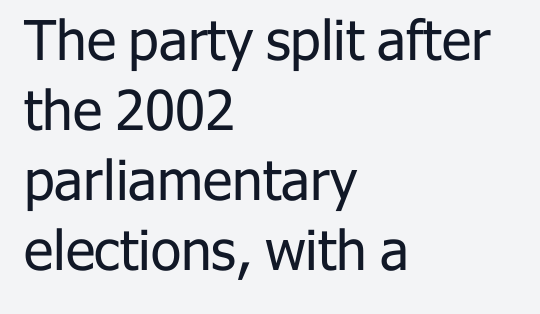
Q: Is the text bold? A: No.
Q: Is the text italic (slanted)? A: No, it is upright.
Q: Is the typeface a serif or a sans-serif typeface? A: Sans-serif.
Q: Is the text underlined? A: No.
Q: How is the paragraph aligned? A: Left-aligned.
Q: Is the spacing between letters normal or unusually wide? A: Normal.
Q: Is the spacing between lines tight, normal or loose? A: Normal.
Q: Width (condensed, normal, or wide)? A: Normal.
Q: Stroke contrast? A: Low.
Q: x-height? A: Medium.
Q: Monospaced? A: No.
